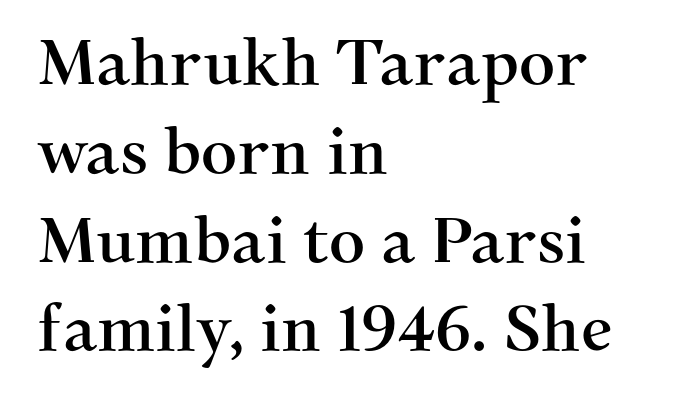
The image shows 63 px serif type, upright; set left-aligned, normal line spacing (1.41x), normal letter spacing, not underlined; medium stroke contrast and a medium x-height.
